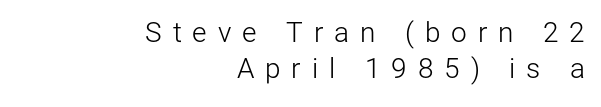
Q: Is the text bold? A: No.
Q: Is the text italic (slanted)? A: No, it is upright.
Q: Is the typeface a serif or a sans-serif typeface? A: Sans-serif.
Q: Is the text underlined? A: No.
Q: How is the paragraph aligned? A: Right-aligned.
Q: Is the spacing between letters normal or unusually wide? A: Unusually wide.
Q: Is the spacing between lines tight, normal or loose? A: Normal.
Q: Width (condensed, normal, or wide)? A: Normal.
Q: Stroke contrast? A: Low.
Q: x-height? A: Medium.
Q: Monospaced? A: No.
